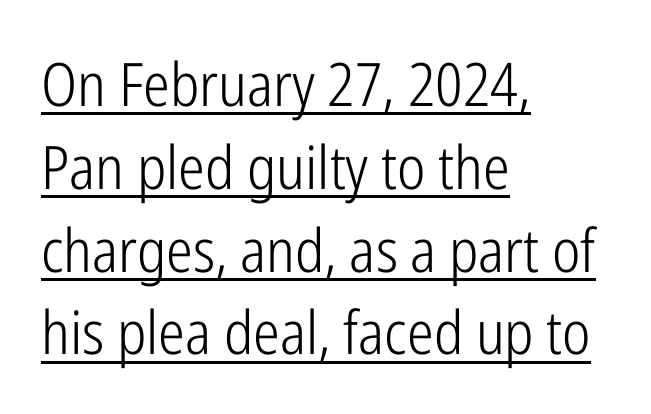
One-word summary of the alignment: left. The letterforms sit shoulder to shoulder at normal distance. The letters advance in unequal steps, a hallmark of proportional type. Honestly, the underline is the first thing you notice here. It's the straight-up-and-down kind of type.
